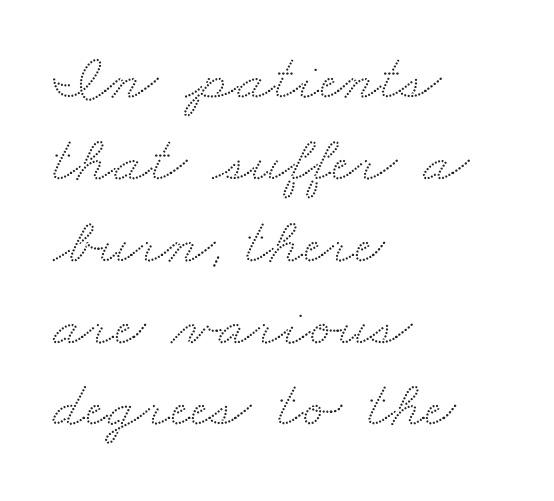
Q: Is the typeface a serif or a sans-serif typeface? A: Serif.
Q: Is the text underlined? A: No.
Q: How is the paragraph aligned? A: Left-aligned.
Q: Is the spacing between letters normal or unusually wide? A: Normal.
Q: Width (condensed, normal, or wide)? A: Wide.
Q: Stroke contrast? A: Medium.
Q: x-height? A: Small.
Q: Monospaced? A: No.
